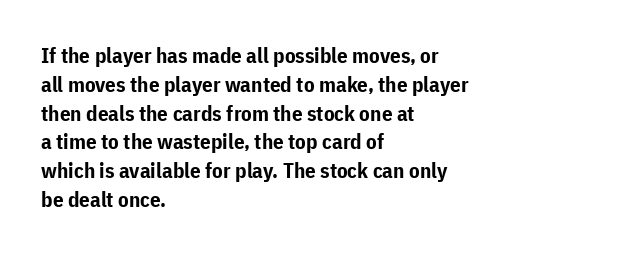
Q: Is the text bold? A: Yes.
Q: Is the text italic (slanted)? A: No, it is upright.
Q: Is the text underlined? A: No.
Q: How is the paragraph aligned? A: Left-aligned.
Q: Is the spacing between letters normal or unusually wide? A: Normal.
Q: Is the spacing between lines tight, normal or loose? A: Normal.
